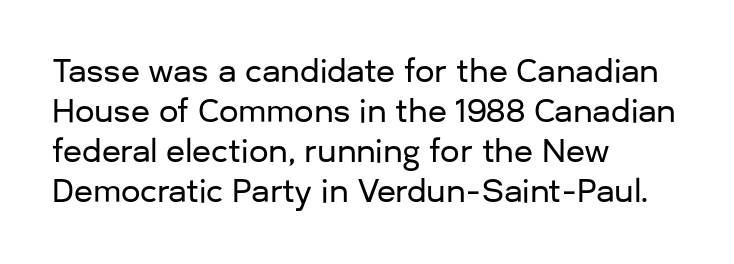
The image shows 31 px sans-serif type, upright; set left-aligned, normal line spacing (1.29x), normal letter spacing, not underlined; low stroke contrast and a medium x-height.
